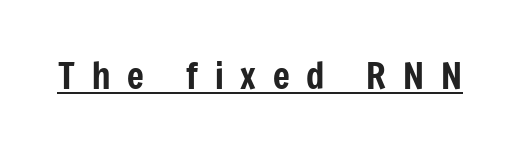
Each word looks stretched out because of the extra space between its letters. Each letter keeps its own natural width here, so spacing adapts to shape. The typesetter has applied underlining to the passage shown. Each letter's strokes conclude bluntly, with no projecting serifs.
